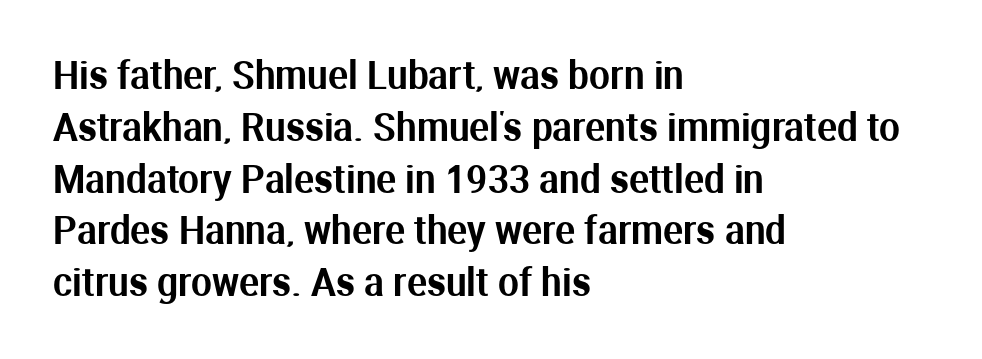
{"serif": "no", "italic": "no", "width": "normal", "stroke_contrast": "medium", "x_height": "medium", "monospaced": "no", "underline": "no", "align": "left", "line_spacing": "normal", "line_spacing_ratio": 1.4, "letter_spacing": "normal", "letter_spacing_em": 0.0, "glyph_px": 37}
